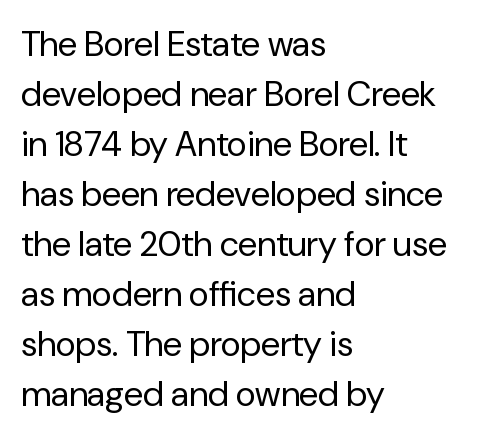
Layout note: lines flush left. It's the straight-up-and-down kind of type. The passage shown is typed in a proportional face where columns would drift. Evenly set lines give the paragraph a standard silhouette.
